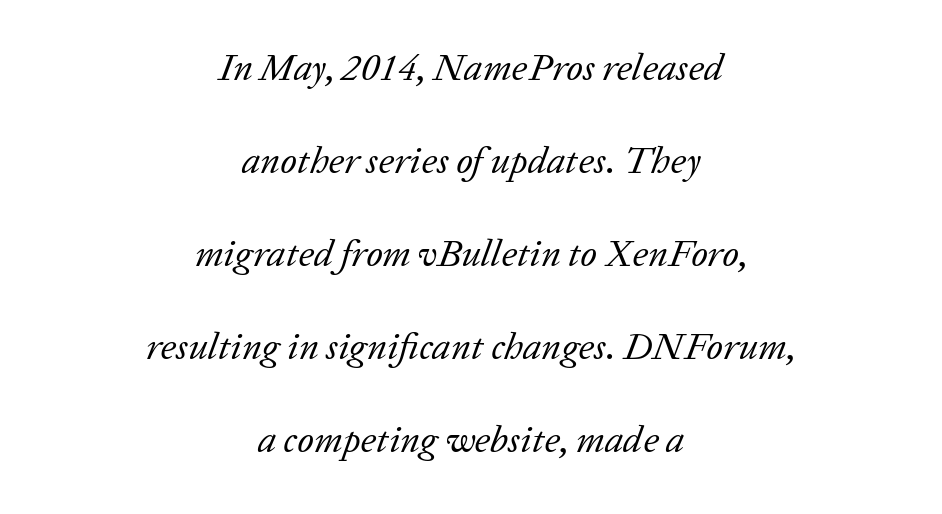
{"serif": "yes", "italic": "yes", "lean": "right", "slant_degrees": 20, "bold": "no", "weight": "regular", "width": "normal", "stroke_contrast": "low", "x_height": "medium", "monospaced": "no", "underline": "no", "align": "center", "line_spacing": "loose", "line_spacing_ratio": 2.45, "letter_spacing": "normal", "letter_spacing_em": 0.0, "glyph_px": 38}
